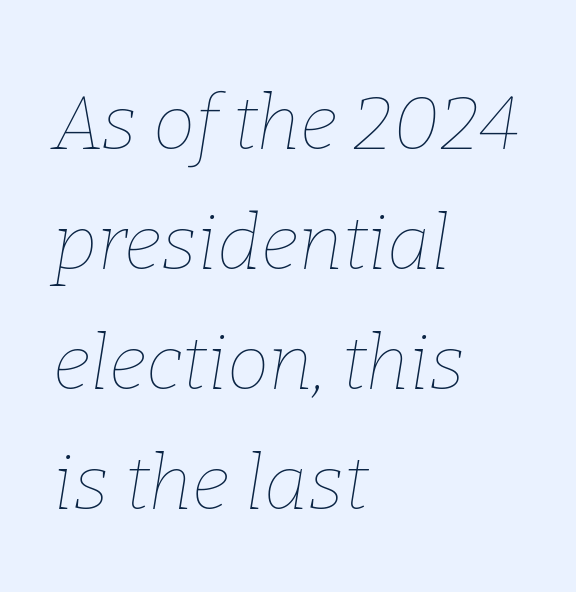
The string is rendered with underlining switched off. Line spacing here is normal. A typesetter would call this proportional, since set widths differ per character. Summary of weight: not heavy and not bold.
